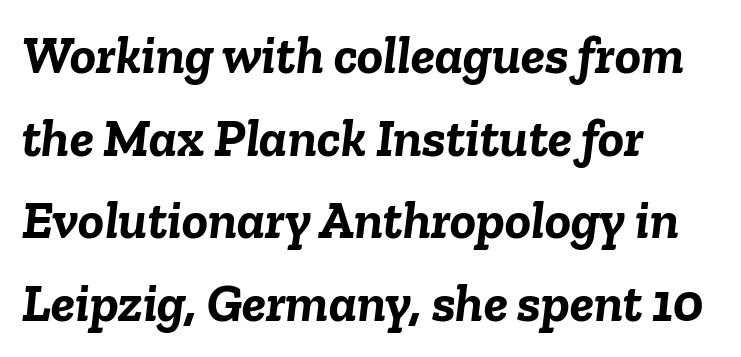
{"italic": "yes", "lean": "right", "slant_degrees": 6, "bold": "yes", "weight": "semibold", "width": "normal", "stroke_contrast": "low", "x_height": "medium", "monospaced": "no", "underline": "no", "align": "left", "line_spacing": "normal", "line_spacing_ratio": 1.53, "letter_spacing": "normal", "letter_spacing_em": 0.0, "glyph_px": 54}
